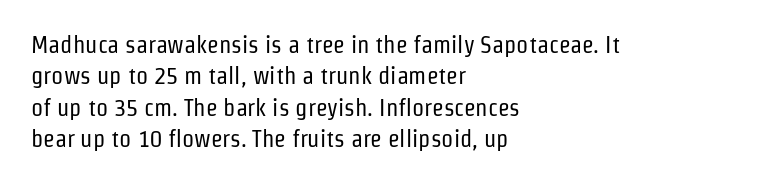
What stands out about the letter spacing? Nothing — it is the standard amount. Unmarked baselines from the first word to the last. The rendering anchors every line to the left-hand side. Regarding leading, the lines here are spaced in the standard way. Compared with a typical body face, this is equally light or lighter still. In terms of posture, this sample is upright.
